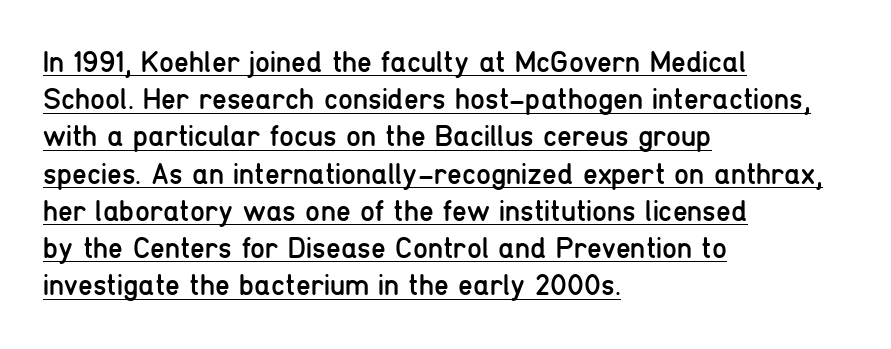
{"serif": "no", "italic": "no", "bold": "no", "weight": "regular", "width": "condensed", "stroke_contrast": "low", "x_height": "medium", "monospaced": "no", "underline": "yes", "align": "left", "line_spacing_ratio": 1.24, "letter_spacing": "normal", "letter_spacing_em": 0.0, "glyph_px": 30}
